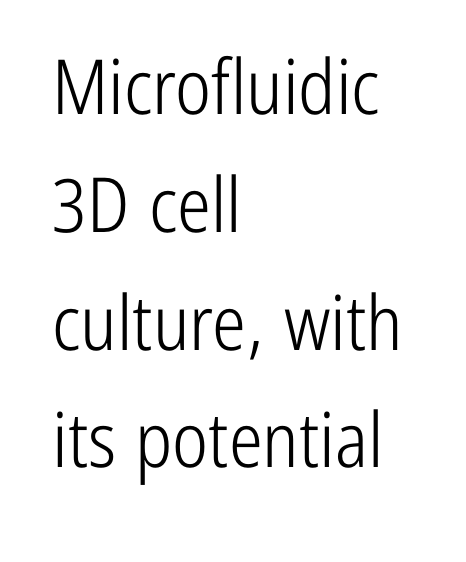
{"serif": "no", "italic": "no", "bold": "no", "weight": "light", "width": "condensed", "stroke_contrast": "low", "x_height": "medium", "monospaced": "no", "underline": "no", "align": "left", "line_spacing": "normal", "line_spacing_ratio": 1.55, "letter_spacing": "normal", "letter_spacing_em": 0.0, "glyph_px": 76}
